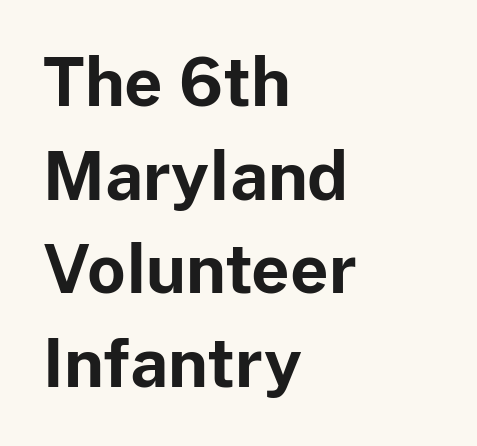
Unlike italic type, these characters show no tilt at all. A clean baseline with only descenders dipping below it. The passage shown is typeset with a sans-serif family. Caption: bold face, heavy strokes.
